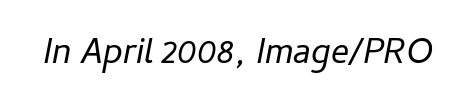
Q: Is the text bold? A: No.
Q: Is the text italic (slanted)? A: Yes, it leans right by about 11 degrees.
Q: Is the text underlined? A: No.
Q: Is the spacing between letters normal or unusually wide? A: Normal.
Q: Width (condensed, normal, or wide)? A: Normal.
Q: Stroke contrast? A: Low.
Q: x-height? A: Medium.
Q: Monospaced? A: No.
